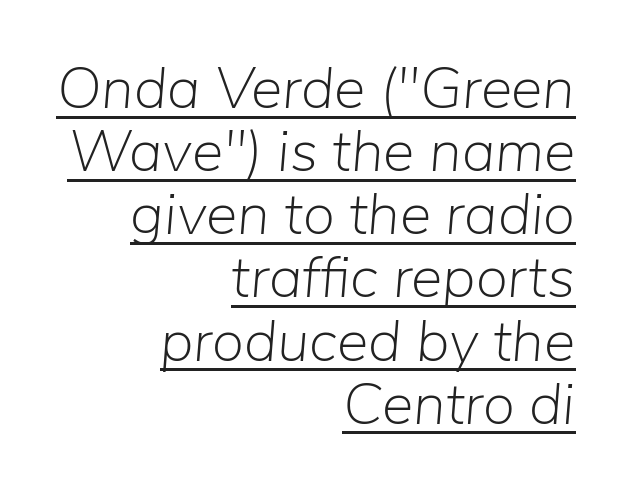
Q: Is the text bold? A: No.
Q: Is the text italic (slanted)? A: Yes, it leans right by about 5 degrees.
Q: Is the text underlined? A: Yes.
Q: How is the paragraph aligned? A: Right-aligned.
Q: Is the spacing between letters normal or unusually wide? A: Normal.
Q: Is the spacing between lines tight, normal or loose? A: Tight.
Q: Width (condensed, normal, or wide)? A: Normal.
Q: Stroke contrast? A: Low.
Q: x-height? A: Medium.
Q: Monospaced? A: No.
